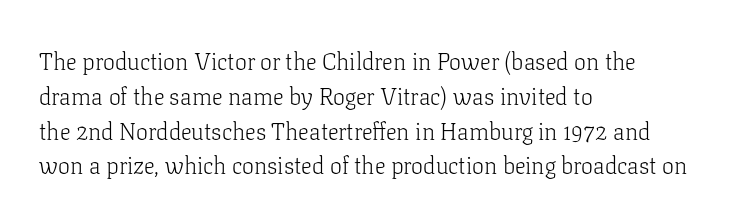
Q: Is the text bold? A: No.
Q: Is the text italic (slanted)? A: No, it is upright.
Q: Is the text underlined? A: No.
Q: How is the paragraph aligned? A: Left-aligned.
Q: Is the spacing between letters normal or unusually wide? A: Normal.
Q: Is the spacing between lines tight, normal or loose? A: Normal.
